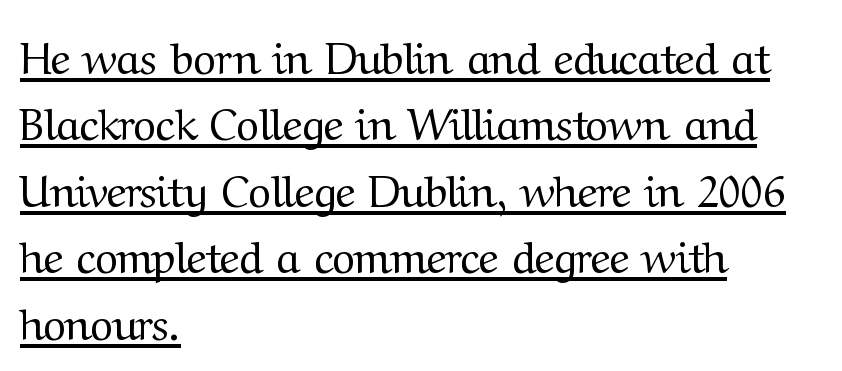
Are there feet on the stems? There are — it's a serif. A typesetter would call this proportional, since set widths differ per character. Underline: present. The tracking reads as untouched default to a designer's eye. The passage shown is not bold in any degree. The passage is arranged the way most books set body copy — flush left.
